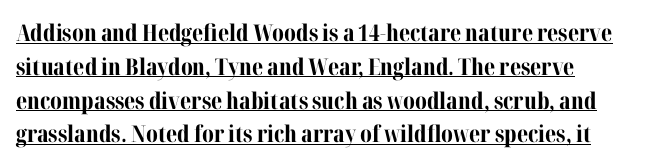
Compared with undecorated copy, this sample adds a rule below the words. Default kerning and tracking; the words read as compact shapes. Notice how the stems are strictly vertical — no italics here. Summary of vertical rhythm: regular, with standard interline spacing. Look at the stroke-to-counter ratio: heavy, a bold.
